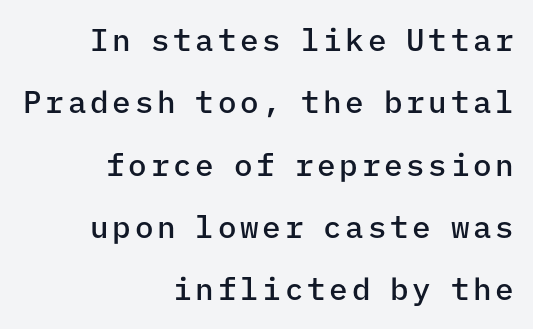
Q: Is the text bold? A: Semi-bold.
Q: Is the text italic (slanted)? A: No, it is upright.
Q: Is the typeface a serif or a sans-serif typeface? A: Sans-serif.
Q: Is the text underlined? A: No.
Q: How is the paragraph aligned? A: Right-aligned.
Q: Is the spacing between lines tight, normal or loose? A: Loose.
Q: Width (condensed, normal, or wide)? A: Normal.
Q: Stroke contrast? A: Low.
Q: x-height? A: Medium.
Q: Monospaced? A: Yes.
